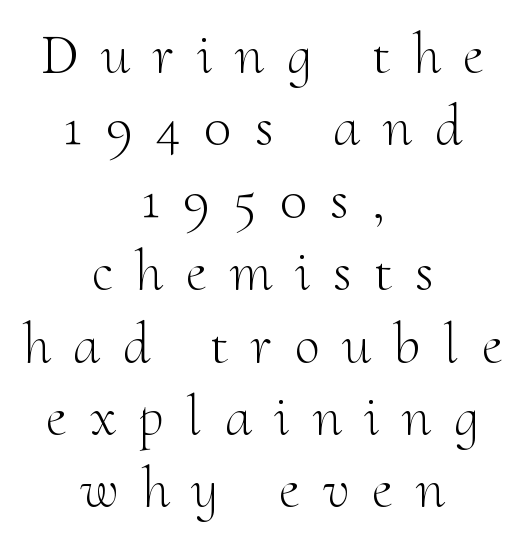
{"serif": "yes", "italic": "no", "bold": "no", "weight": "light", "width": "normal", "stroke_contrast": "medium", "x_height": "small", "monospaced": "no", "underline": "no", "align": "center", "line_spacing": "normal", "line_spacing_ratio": 1.27, "letter_spacing": "wide", "letter_spacing_em": 0.41, "glyph_px": 57}
